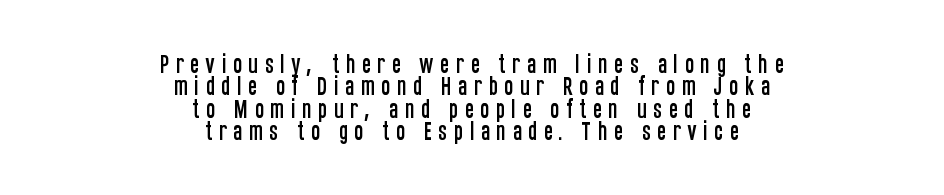
The paragraph shown floats in the horizontal middle. The type sits square on the baseline with zero lean. Leading: reduced. Observe the wide spacing: letters keep a clear distance from each other.
